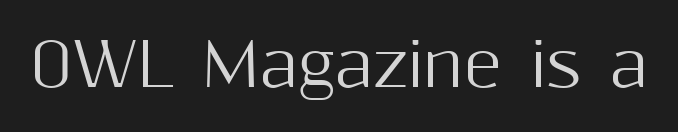
The image shows 60 px sans-serif type, upright; set normal letter spacing, not underlined; medium stroke contrast and a medium x-height.
